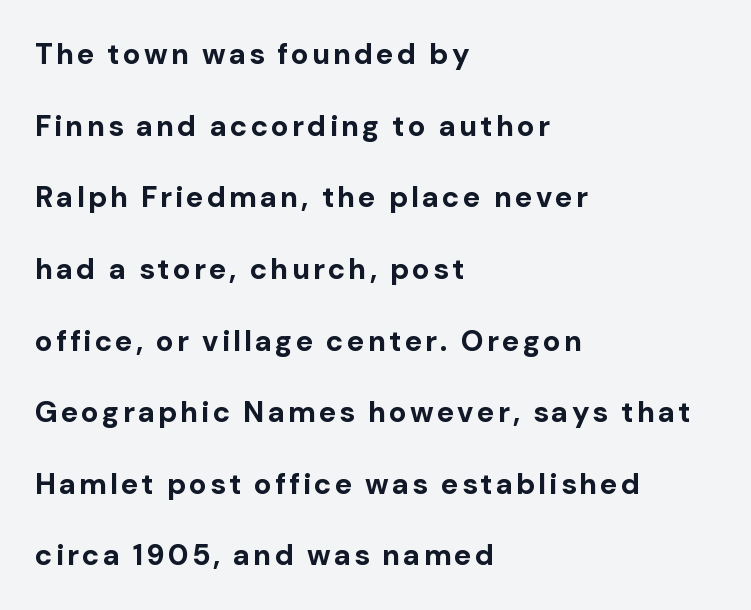
The image shows 29 px bold sans-serif type, upright; set left-aligned, loose line spacing (2.47x), not underlined; low stroke contrast and a medium x-height.
